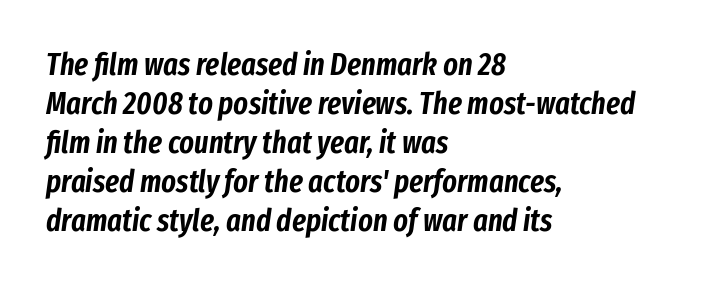
{"italic": "yes", "lean": "right", "slant_degrees": 8, "width": "condensed", "stroke_contrast": "low", "x_height": "medium", "monospaced": "no", "underline": "no", "align": "left", "line_spacing": "normal", "line_spacing_ratio": 1.26, "letter_spacing": "normal", "letter_spacing_em": 0.0, "glyph_px": 31}
